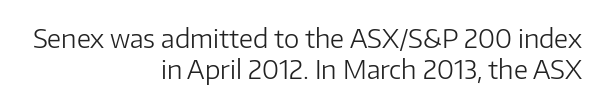
Q: Is the text bold? A: No.
Q: Is the text italic (slanted)? A: No, it is upright.
Q: Is the text underlined? A: No.
Q: How is the paragraph aligned? A: Right-aligned.
Q: Is the spacing between letters normal or unusually wide? A: Normal.
